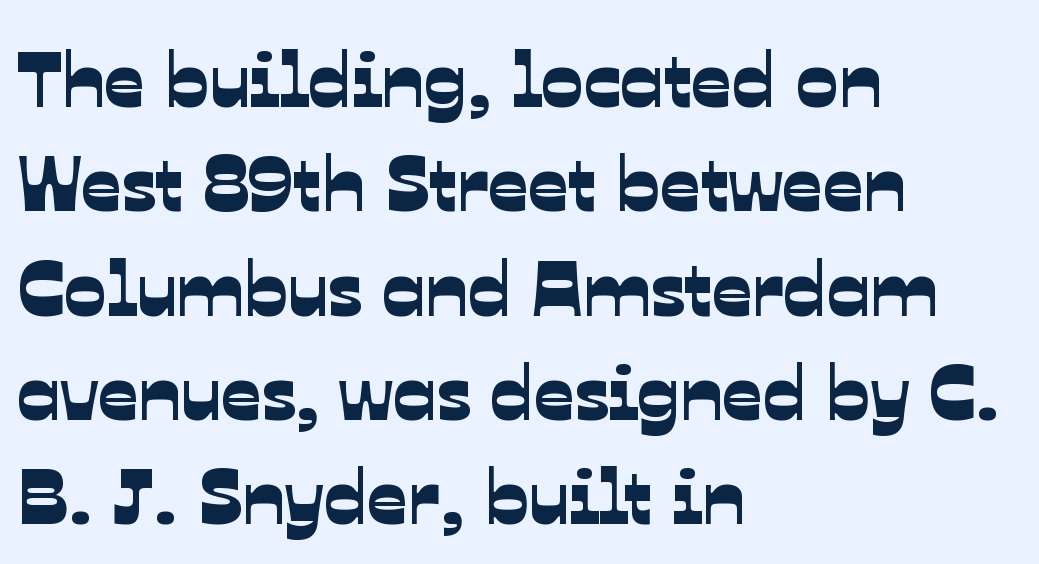
The image shows 79 px sans-serif type; set left-aligned, normal line spacing (1.32x), normal letter spacing, not underlined; low stroke contrast and a medium x-height.
